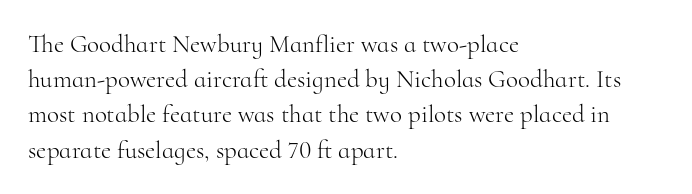
Q: Is the text bold? A: No.
Q: Is the text italic (slanted)? A: No, it is upright.
Q: Is the text underlined? A: No.
Q: How is the paragraph aligned? A: Left-aligned.
Q: Is the spacing between letters normal or unusually wide? A: Normal.
Q: Is the spacing between lines tight, normal or loose? A: Normal.
